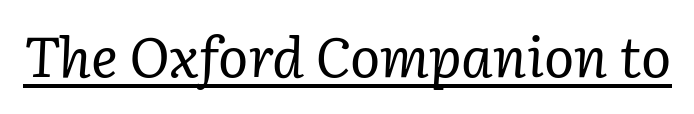
Q: Is the text bold? A: No.
Q: Is the text italic (slanted)? A: Yes, it leans right by about 3 degrees.
Q: Is the typeface a serif or a sans-serif typeface? A: Serif.
Q: Is the text underlined? A: Yes.
Q: Is the spacing between letters normal or unusually wide? A: Normal.
Q: Width (condensed, normal, or wide)? A: Normal.
Q: Stroke contrast? A: Low.
Q: x-height? A: Medium.
Q: Monospaced? A: No.
